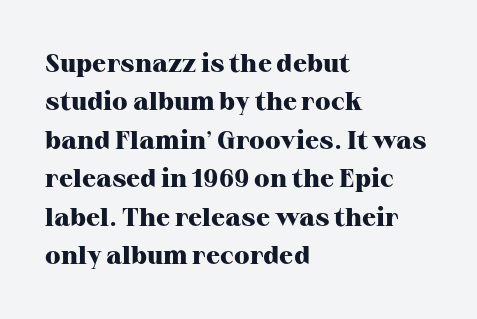
A typesetter would mark this as roman, not italic. Rule under the text: the space is simply empty. Layout note: lines flush left. The designer left line spacing at the default. What weight is shown? A full bold with thick strokes. This sample uses plain, unmodified letter spacing.
